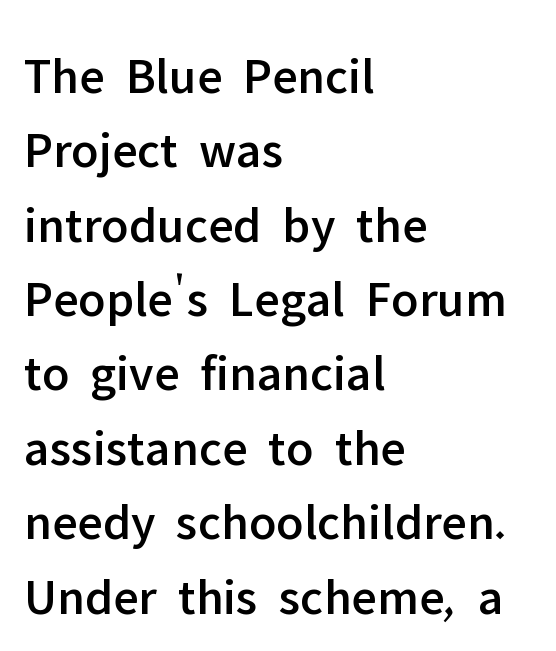
The image shows 52 px sans-serif type, upright; set left-aligned, normal line spacing (1.43x), normal letter spacing, not underlined; low stroke contrast and a medium x-height.
